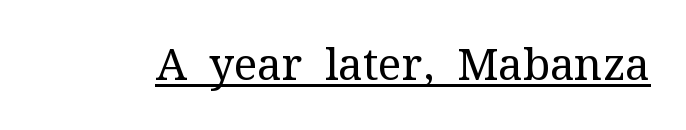
The image shows 44 px regular-weight serif type, upright; set normal letter spacing, underlined; medium stroke contrast and a medium x-height.
